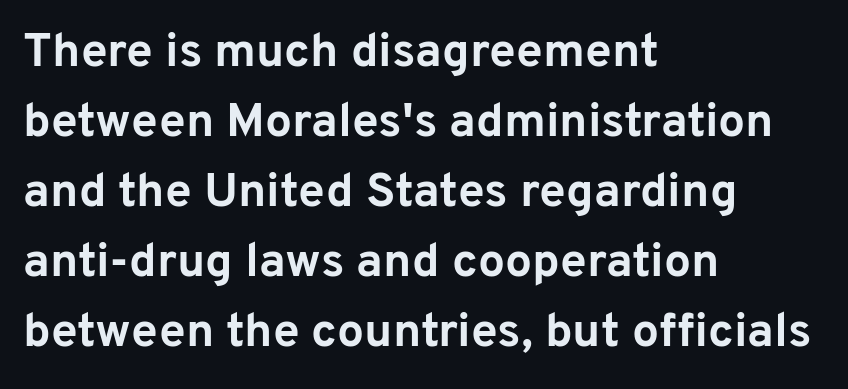
Q: Is the text bold? A: Yes.
Q: Is the text italic (slanted)? A: No, it is upright.
Q: Is the typeface a serif or a sans-serif typeface? A: Sans-serif.
Q: Is the text underlined? A: No.
Q: How is the paragraph aligned? A: Left-aligned.
Q: Is the spacing between letters normal or unusually wide? A: Normal.
Q: Is the spacing between lines tight, normal or loose? A: Normal.
Q: Width (condensed, normal, or wide)? A: Normal.
Q: Stroke contrast? A: Low.
Q: x-height? A: Medium.
Q: Monospaced? A: No.
